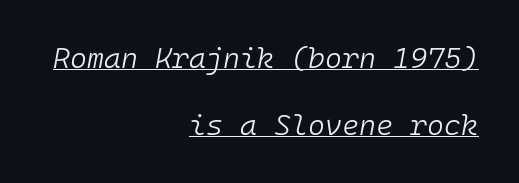
No letter is thick-stroked: the sample isn't bold. What stands out about the letter spacing? Nothing — it is the standard amount. This block would shrink considerably if given ordinary leading; it's expanded now. All the whitespace from short lines collects on the left.
